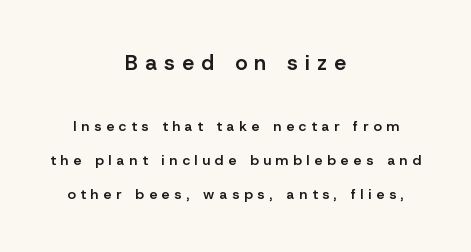
Q: Is the text bold? A: Semi-bold.
Q: Is the text italic (slanted)? A: No, it is upright.
Q: Is the text underlined? A: No.
Q: How is the paragraph aligned? A: Centered.
Q: Is the spacing between letters normal or unusually wide? A: Unusually wide.
Q: Is the spacing between lines tight, normal or loose? A: Loose.
Q: Which block of text is set in a larger size, the first (top) or the second (bottom)? A: The first (top) one.
